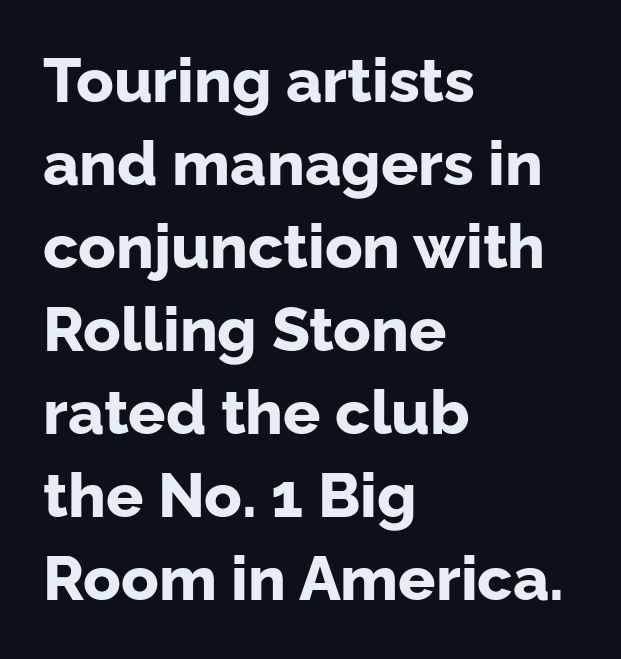
Q: Is the text bold? A: Yes.
Q: Is the text italic (slanted)? A: No, it is upright.
Q: Is the typeface a serif or a sans-serif typeface? A: Sans-serif.
Q: Is the text underlined? A: No.
Q: How is the paragraph aligned? A: Left-aligned.
Q: Is the spacing between letters normal or unusually wide? A: Normal.
Q: Is the spacing between lines tight, normal or loose? A: Normal.
Q: Width (condensed, normal, or wide)? A: Normal.
Q: Stroke contrast? A: Low.
Q: x-height? A: Medium.
Q: Monospaced? A: No.
